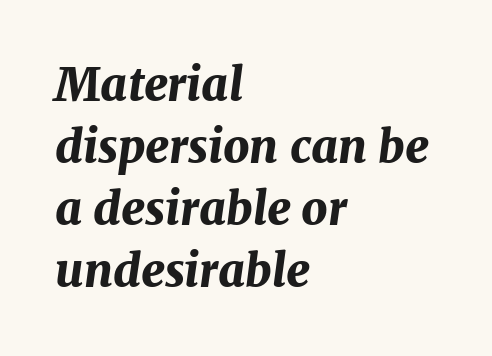
{"italic": "yes", "lean": "right", "slant_degrees": 7, "bold": "yes", "weight": "bold", "width": "normal", "stroke_contrast": "medium", "x_height": "medium", "monospaced": "no", "underline": "no", "align": "left", "line_spacing": "normal", "line_spacing_ratio": 1.35, "letter_spacing": "normal", "letter_spacing_em": 0.0, "glyph_px": 46}
